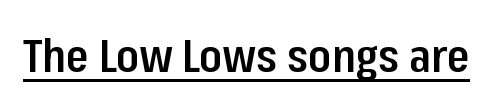
Proportional: the letters do not fall into vertical columns. What kind of face is this? One without serifs — a sans. These words are printed semibold, heavier than regular yet not bold. Compared with typical body copy, the letter spacing here is the same. This sample carries an underscore along the baseline area. The specimen reads as upright at a glance.
